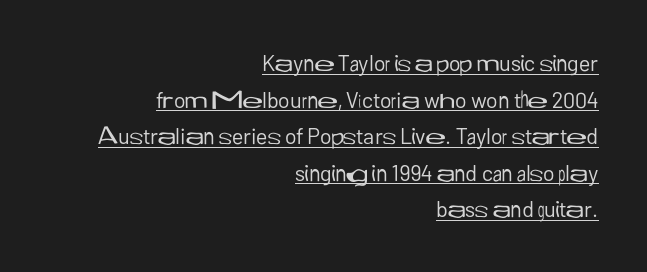
{"italic": "no", "bold": "no", "underline": "yes", "align": "right", "line_spacing": "normal", "line_spacing_ratio": 1.66, "letter_spacing": "normal", "letter_spacing_em": 0.0, "glyph_px": 22}
